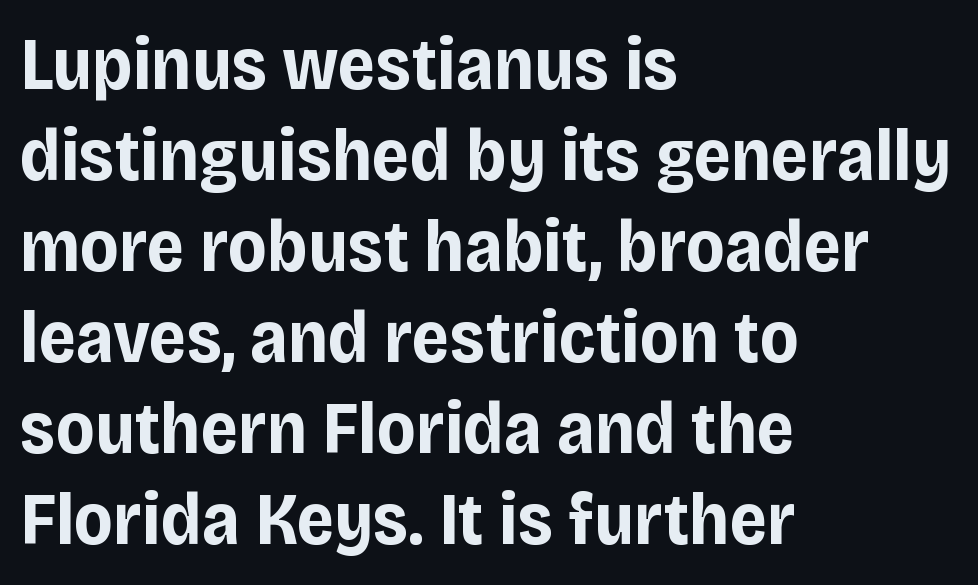
This is sans-serif lettering, the kind often seen on screens and signage. Caption: multi-line text, flush left, ragged right. These lines were composed using upright roman letters. Here the designer chose a conventional face with non-uniform glyph widths. The glyphs have the mass of a bold cut.
